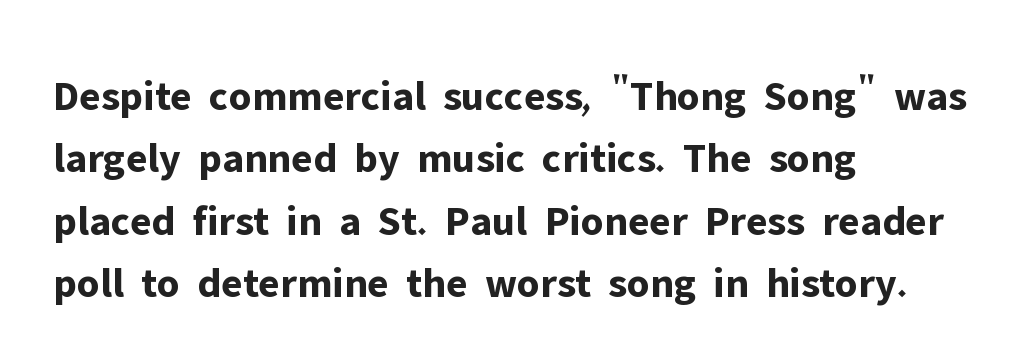
The image shows 43 px bold sans-serif type, upright; set left-aligned, normal line spacing (1.45x), normal letter spacing, not underlined; low stroke contrast and a medium x-height.
